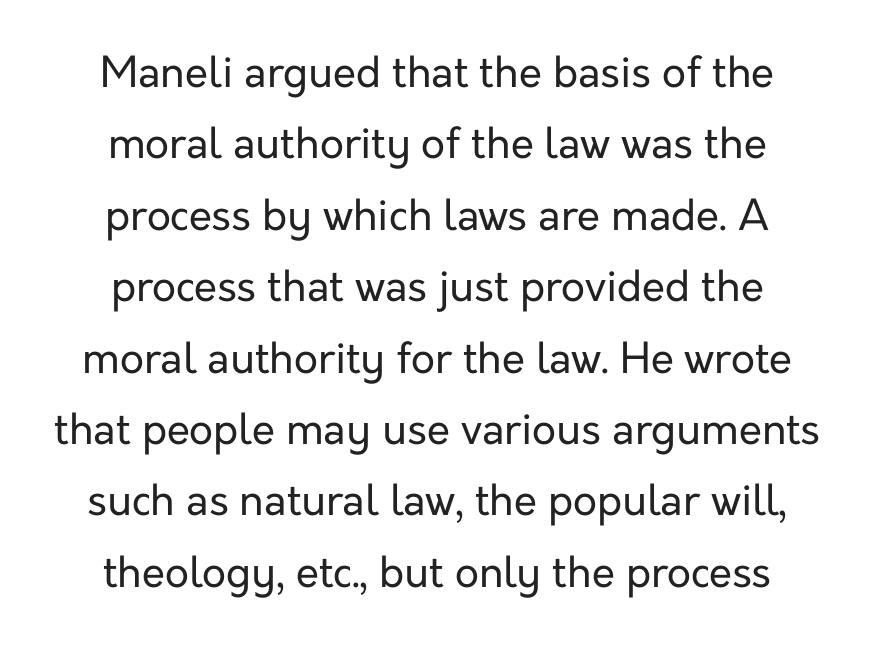
{"serif": "no", "italic": "no", "bold": "no", "weight": "regular", "width": "normal", "stroke_contrast": "low", "x_height": "medium", "monospaced": "no", "underline": "no", "align": "center", "line_spacing": "normal", "line_spacing_ratio": 1.7, "letter_spacing": "normal", "letter_spacing_em": 0.0, "glyph_px": 42}
